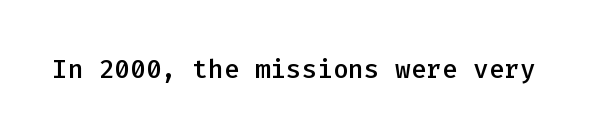
Ascenders rise straight up at ninety degrees. The typesetting leans somewhat heavy: a semibold. Observe the ordinary spacing: letters are neighbours, not strangers. Only glyphs here, with clear space below each row.
